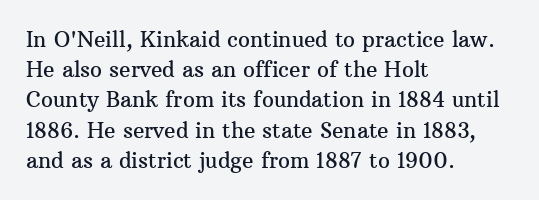
{"italic": "no", "underline": "no", "align": "left", "line_spacing": "normal", "line_spacing_ratio": 1.44, "letter_spacing": "normal", "letter_spacing_em": 0.0, "glyph_px": 21}
